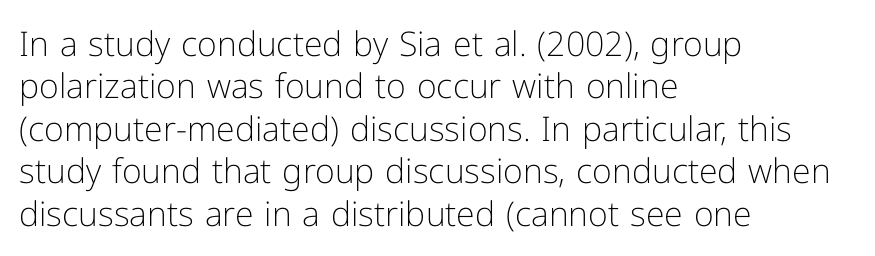
{"serif": "no", "italic": "no", "bold": "no", "weight": "light", "width": "normal", "stroke_contrast": "low", "x_height": "medium", "monospaced": "no", "underline": "no", "align": "left", "line_spacing": "normal", "line_spacing_ratio": 1.25, "letter_spacing": "normal", "letter_spacing_em": 0.0, "glyph_px": 34}
